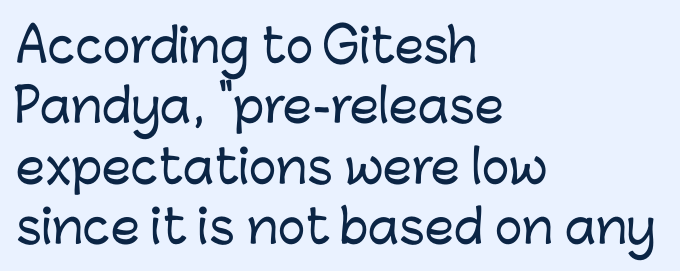
Q: Is the text italic (slanted)? A: No, it is upright.
Q: Is the typeface a serif or a sans-serif typeface? A: Sans-serif.
Q: Is the text underlined? A: No.
Q: How is the paragraph aligned? A: Left-aligned.
Q: Is the spacing between letters normal or unusually wide? A: Normal.
Q: Is the spacing between lines tight, normal or loose? A: Normal.
Q: Width (condensed, normal, or wide)? A: Normal.
Q: Stroke contrast? A: Low.
Q: x-height? A: Medium.
Q: Monospaced? A: No.
